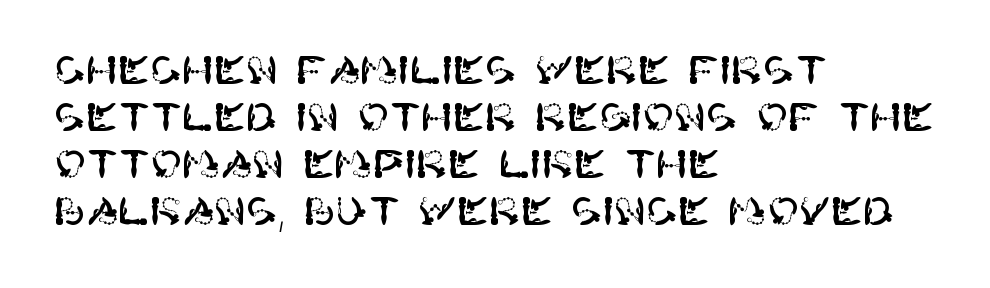
The image shows 38 px sans-serif type, upright; set left-aligned, line spacing 1.24x, normal letter spacing, not underlined; high stroke contrast and a large x-height.
